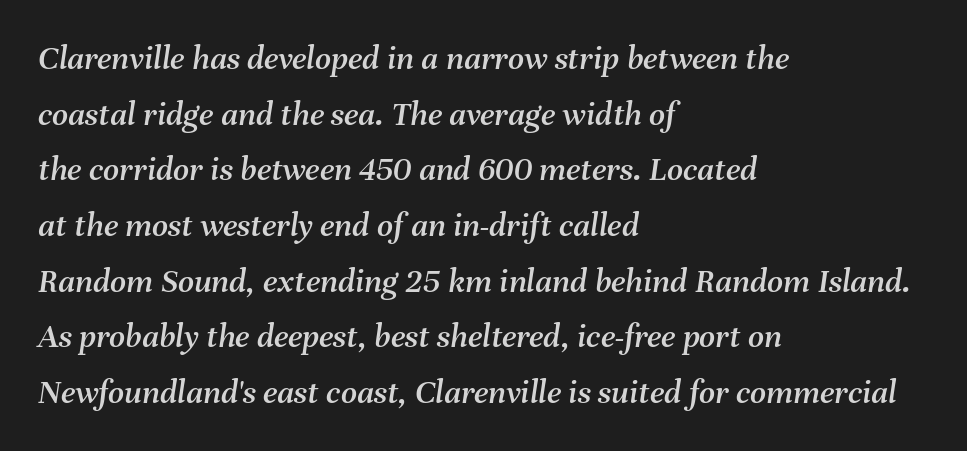
A normal amount of white space separates one row of letters from the next. Casual observation: everything's shoved over to the left. Plain, unruled lines of type. An italicized treatment has been applied to the whole sample.
